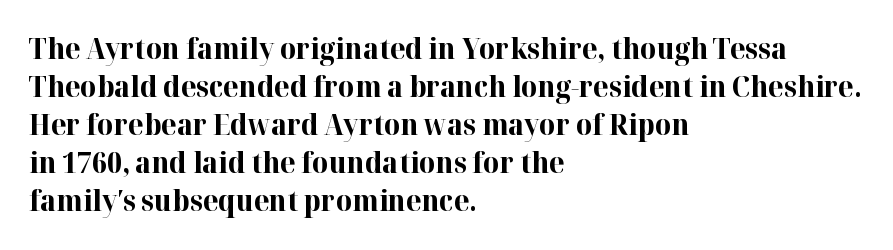
The image shows 28 px bold serif type, upright; set left-aligned, normal line spacing (1.36x), normal letter spacing, not underlined; high stroke contrast and a medium x-height.
